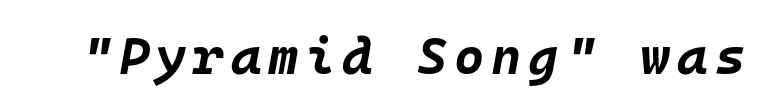
The image shows 52 px bold type, italic (leaning right), monospaced; set not underlined; low stroke contrast and a large x-height.
